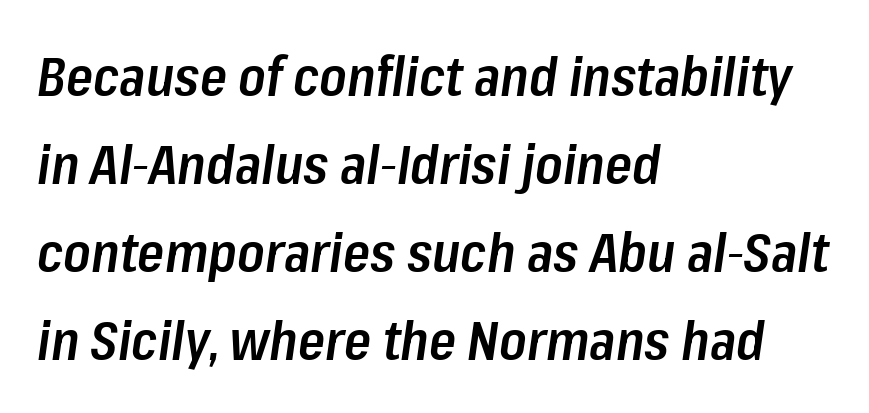
{"italic": "yes", "lean": "right", "slant_degrees": 8, "bold": "semi", "weight": "semibold", "width": "condensed", "stroke_contrast": "low", "x_height": "medium", "monospaced": "no", "underline": "no", "align": "left", "line_spacing": "normal", "line_spacing_ratio": 1.6, "letter_spacing": "normal", "letter_spacing_em": 0.0, "glyph_px": 55}
